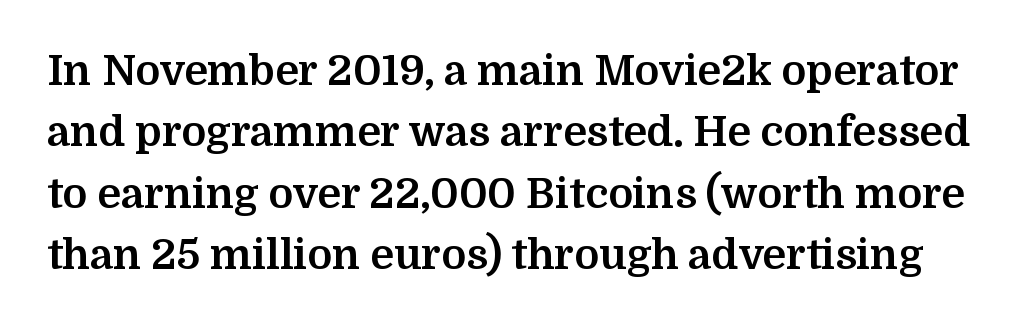
The image shows 42 px bold serif type, upright; set normal line spacing (1.46x), normal letter spacing, not underlined; medium stroke contrast and a medium x-height.
